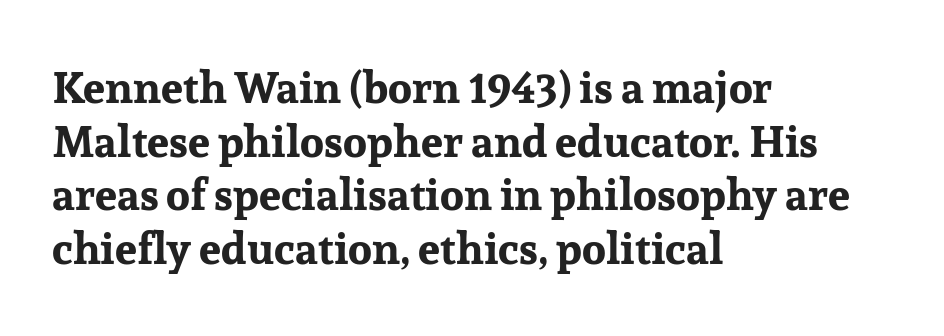
The image shows 44 px bold serif type, upright; set left-aligned, line spacing 1.22x, normal letter spacing, not underlined; low stroke contrast and a medium x-height.
